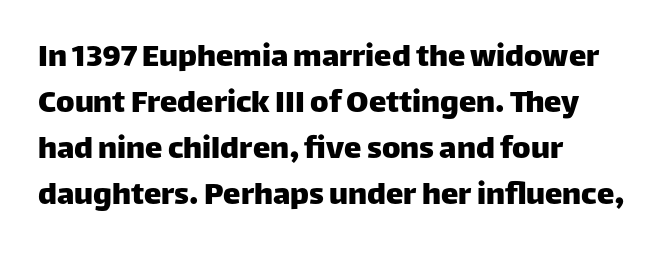
Typeset ragged right — the left edge is the straight one. Each letter keeps its own natural width here, so spacing adapts to shape. This rendering employs a face without finishing strokes, i.e., a sans-serif. Vertical spacing — default. Italic? Not at all — the glyphs are vertical.
